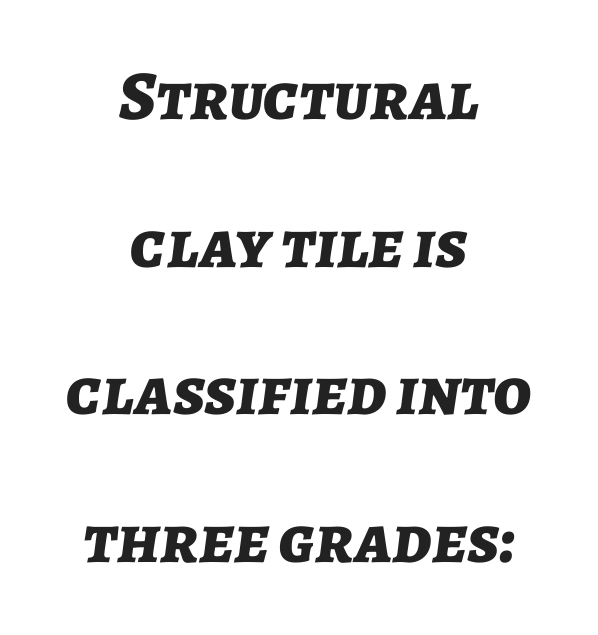
Q: Is the text bold? A: Yes.
Q: Is the text italic (slanted)? A: Yes, it leans right by about 7 degrees.
Q: Is the text underlined? A: No.
Q: How is the paragraph aligned? A: Centered.
Q: Is the spacing between letters normal or unusually wide? A: Normal.
Q: Is the spacing between lines tight, normal or loose? A: Loose.
Q: Width (condensed, normal, or wide)? A: Normal.
Q: Stroke contrast? A: Low.
Q: x-height? A: Medium.
Q: Monospaced? A: No.
